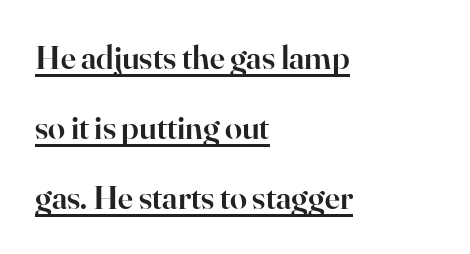
The image shows 34 px semibold serif type, upright; set left-aligned, loose line spacing (2.06x), normal letter spacing, underlined; high stroke contrast and a small x-height.
